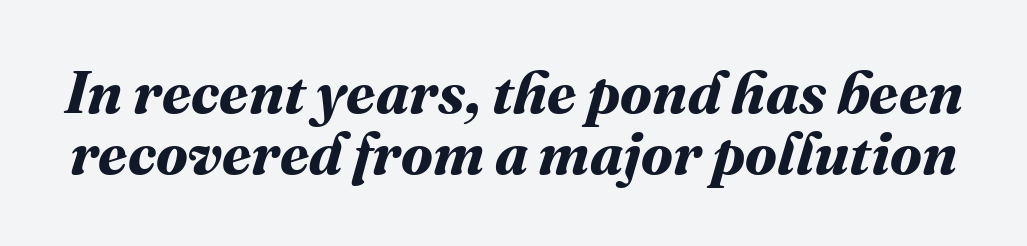
The image shows 59 px bold type; set tight line spacing (1.04x), normal letter spacing, not underlined; medium stroke contrast and a medium x-height.
